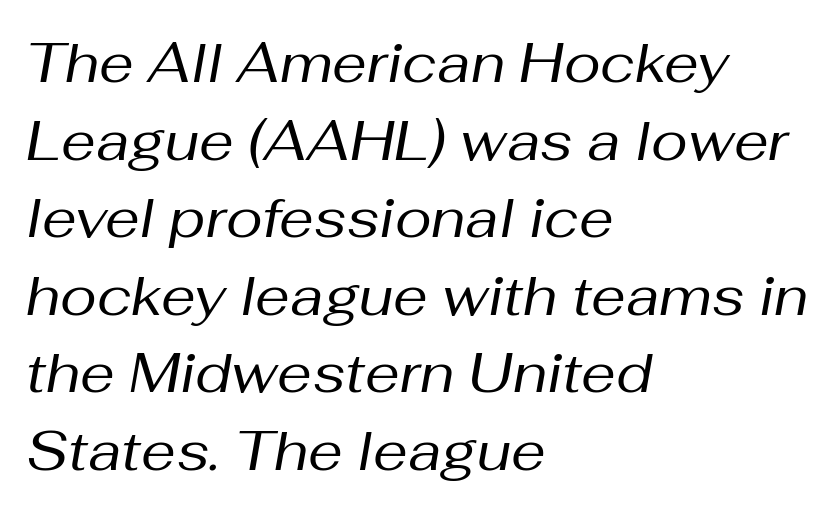
The image shows 55 px regular-weight type, italic (leaning right); set left-aligned, normal line spacing (1.41x), normal letter spacing, not underlined; medium stroke contrast and a medium x-height.
